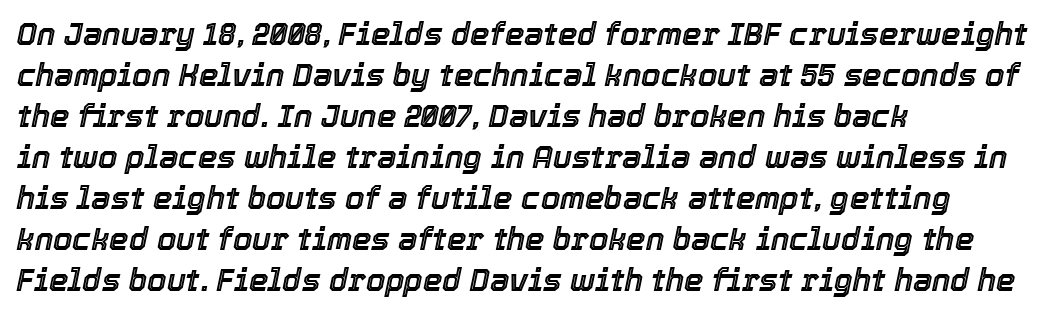
{"italic": "yes", "lean": "right", "slant_degrees": 12, "width": "normal", "x_height": "medium", "monospaced": "no", "underline": "no", "align": "left", "line_spacing": "normal", "line_spacing_ratio": 1.32, "letter_spacing": "normal", "letter_spacing_em": 0.0, "glyph_px": 31}
